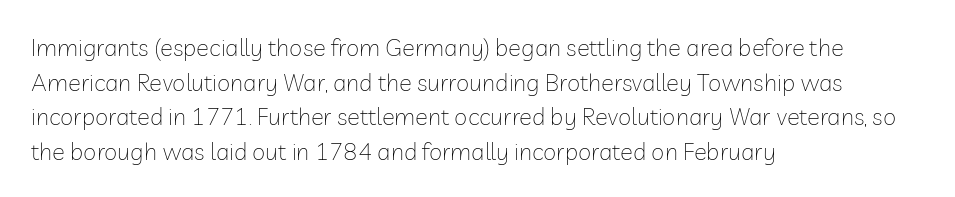
The image shows 24 px text type, upright; set left-aligned, normal line spacing (1.44x), normal letter spacing, not underlined.
